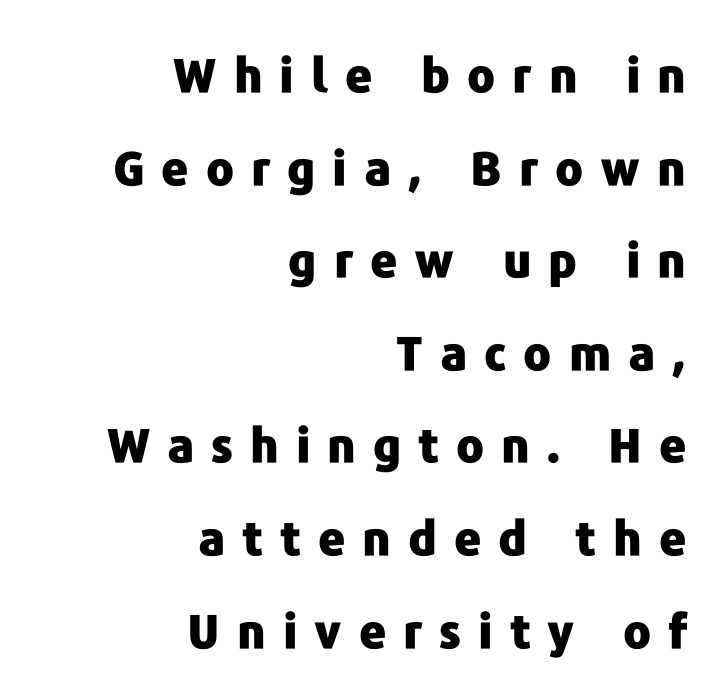
Q: Is the text bold? A: Yes.
Q: Is the text italic (slanted)? A: No, it is upright.
Q: Is the typeface a serif or a sans-serif typeface? A: Sans-serif.
Q: Is the text underlined? A: No.
Q: How is the paragraph aligned? A: Right-aligned.
Q: Is the spacing between letters normal or unusually wide? A: Unusually wide.
Q: Is the spacing between lines tight, normal or loose? A: Loose.
Q: Width (condensed, normal, or wide)? A: Normal.
Q: Stroke contrast? A: Low.
Q: x-height? A: Medium.
Q: Monospaced? A: No.
